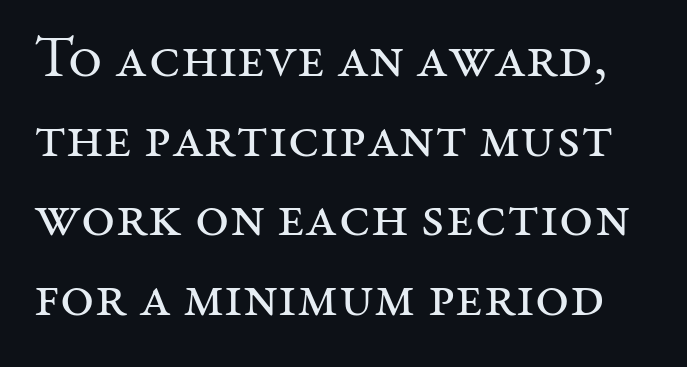
The image shows 59 px regular-weight serif type, upright; set normal line spacing (1.35x), normal letter spacing, not underlined; medium stroke contrast and a medium x-height.
